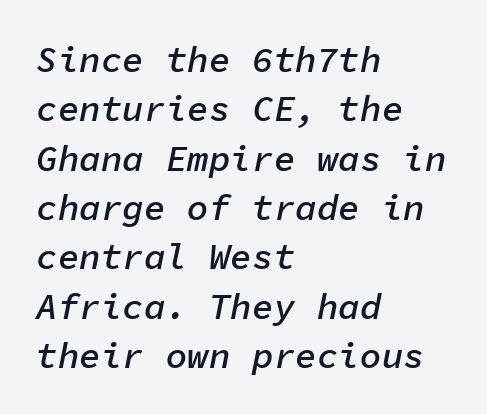
Q: Is the text bold? A: Semi-bold.
Q: Is the text italic (slanted)? A: Yes, it leans right by about 11 degrees.
Q: Is the text underlined? A: No.
Q: How is the paragraph aligned? A: Left-aligned.
Q: Is the spacing between letters normal or unusually wide? A: Normal.
Q: Is the spacing between lines tight, normal or loose? A: Normal.
Q: Width (condensed, normal, or wide)? A: Normal.
Q: Stroke contrast? A: Low.
Q: x-height? A: Medium.
Q: Monospaced? A: Yes.
